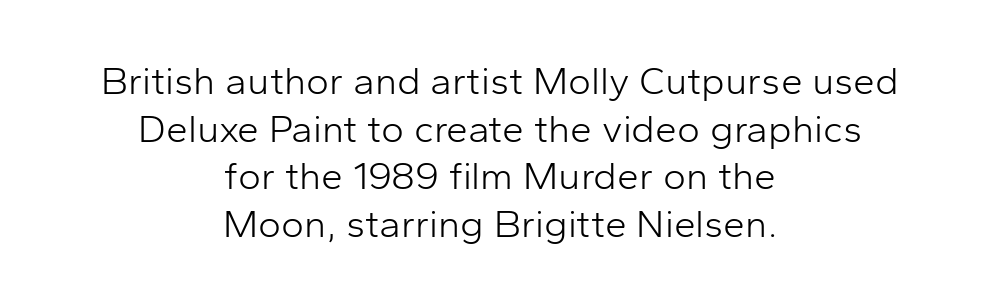
{"serif": "no", "italic": "no", "bold": "no", "weight": "light", "width": "normal", "stroke_contrast": "low", "x_height": "medium", "monospaced": "no", "underline": "no", "align": "center", "line_spacing_ratio": 1.22, "letter_spacing": "normal", "letter_spacing_em": 0.0, "glyph_px": 39}
